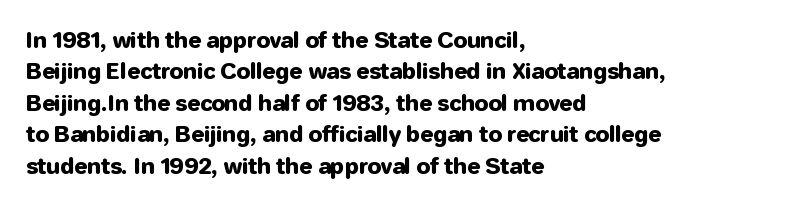
Quick note: underline off. Interline gaps are of average width in this sample. Notice how the stems are strictly vertical — no italics here. How are the letters spaced? Ordinarily, with no added tracking. The lines are quadded left.
